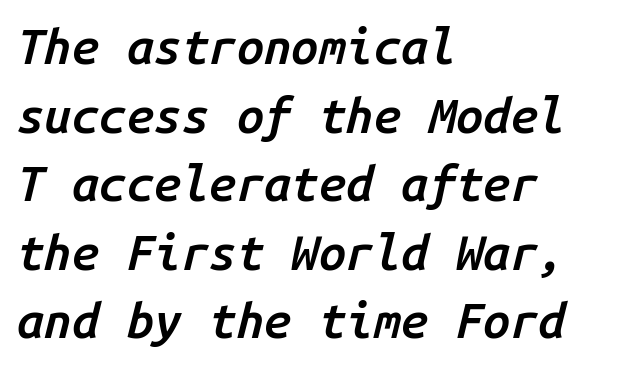
Looks like terminal output: every glyph gets an equal slot. Underline: absent. The designer left line spacing at the default. The gaps between neighbouring characters are ordinary and unremarkable. The lines in this sample share a left origin and differ only in where they stop.
